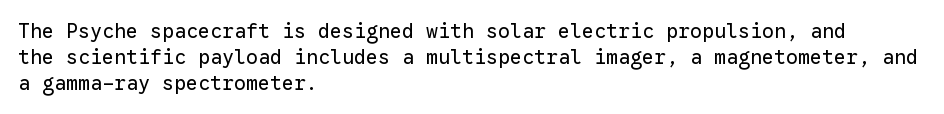
Where is the straight margin? On the left. This sample keeps an unexceptional amount of space between lines. The typesetting does not lean heavy: it is not bold. The gaps between neighbouring characters are ordinary and unremarkable. A clean baseline with only descenders dipping below it.
